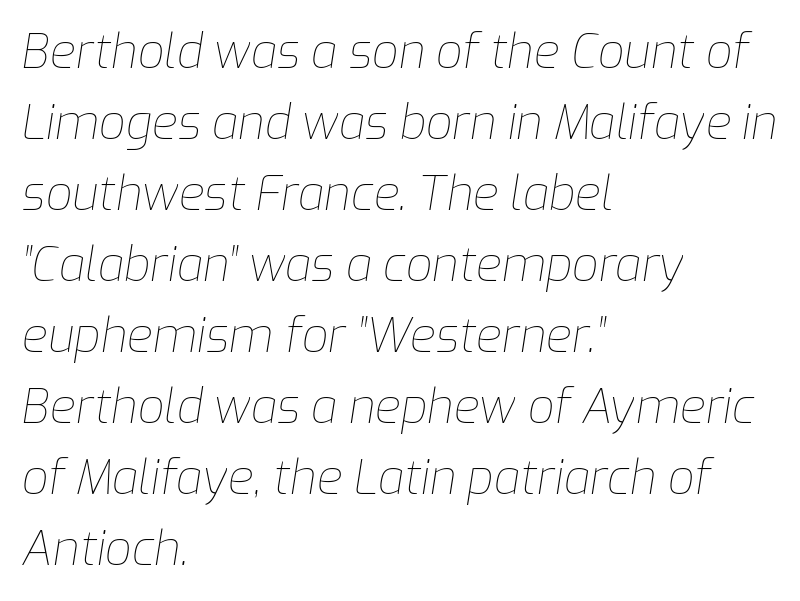
Q: Is the text bold? A: No.
Q: Is the text italic (slanted)? A: Yes, it leans right by about 9 degrees.
Q: Is the text underlined? A: No.
Q: How is the paragraph aligned? A: Left-aligned.
Q: Is the spacing between letters normal or unusually wide? A: Normal.
Q: Is the spacing between lines tight, normal or loose? A: Normal.
Q: Width (condensed, normal, or wide)? A: Normal.
Q: Stroke contrast? A: Low.
Q: x-height? A: Medium.
Q: Monospaced? A: No.
